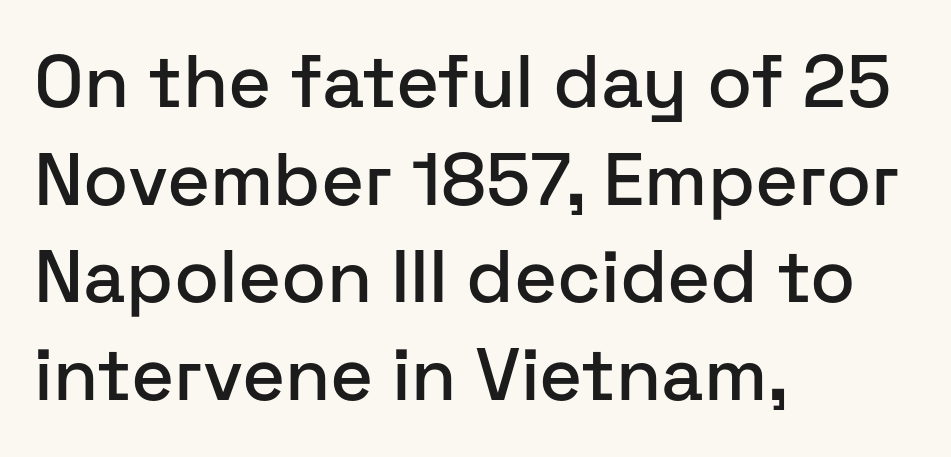
Q: Is the text italic (slanted)? A: No, it is upright.
Q: Is the typeface a serif or a sans-serif typeface? A: Sans-serif.
Q: Is the text underlined? A: No.
Q: How is the paragraph aligned? A: Left-aligned.
Q: Is the spacing between letters normal or unusually wide? A: Normal.
Q: Is the spacing between lines tight, normal or loose? A: Normal.
Q: Width (condensed, normal, or wide)? A: Normal.
Q: Stroke contrast? A: Low.
Q: x-height? A: Medium.
Q: Monospaced? A: No.
